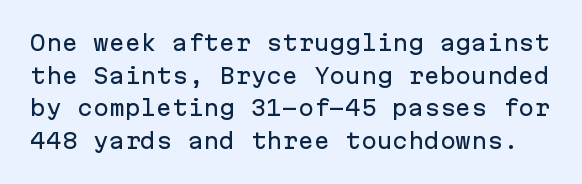
{"italic": "no", "underline": "no", "line_spacing": "normal", "line_spacing_ratio": 1.55, "letter_spacing": "normal", "letter_spacing_em": 0.0, "glyph_px": 21}
